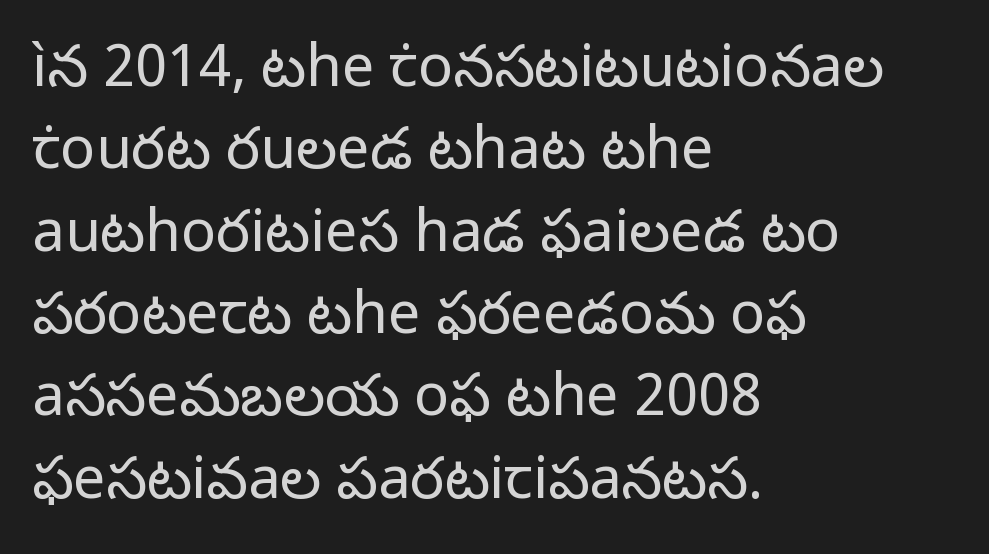
The image shows 58 px regular-weight sans-serif type, upright; set left-aligned, normal line spacing (1.42x), normal letter spacing, not underlined; low stroke contrast and a medium x-height.
